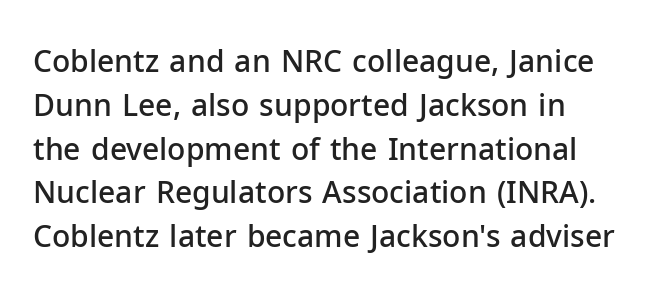
Q: Is the text bold? A: Semi-bold.
Q: Is the text italic (slanted)? A: No, it is upright.
Q: Is the typeface a serif or a sans-serif typeface? A: Sans-serif.
Q: Is the text underlined? A: No.
Q: Is the spacing between letters normal or unusually wide? A: Normal.
Q: Is the spacing between lines tight, normal or loose? A: Normal.
Q: Width (condensed, normal, or wide)? A: Normal.
Q: Stroke contrast? A: Low.
Q: x-height? A: Medium.
Q: Monospaced? A: No.
